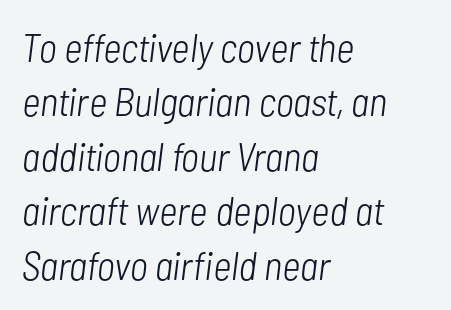
Q: Is the text bold? A: No.
Q: Is the text italic (slanted)? A: Yes, it leans right by about 7 degrees.
Q: Is the text underlined? A: No.
Q: How is the paragraph aligned? A: Left-aligned.
Q: Is the spacing between letters normal or unusually wide? A: Normal.
Q: Is the spacing between lines tight, normal or loose? A: Normal.
Q: Width (condensed, normal, or wide)? A: Condensed.
Q: Stroke contrast? A: Low.
Q: x-height? A: Medium.
Q: Monospaced? A: No.
